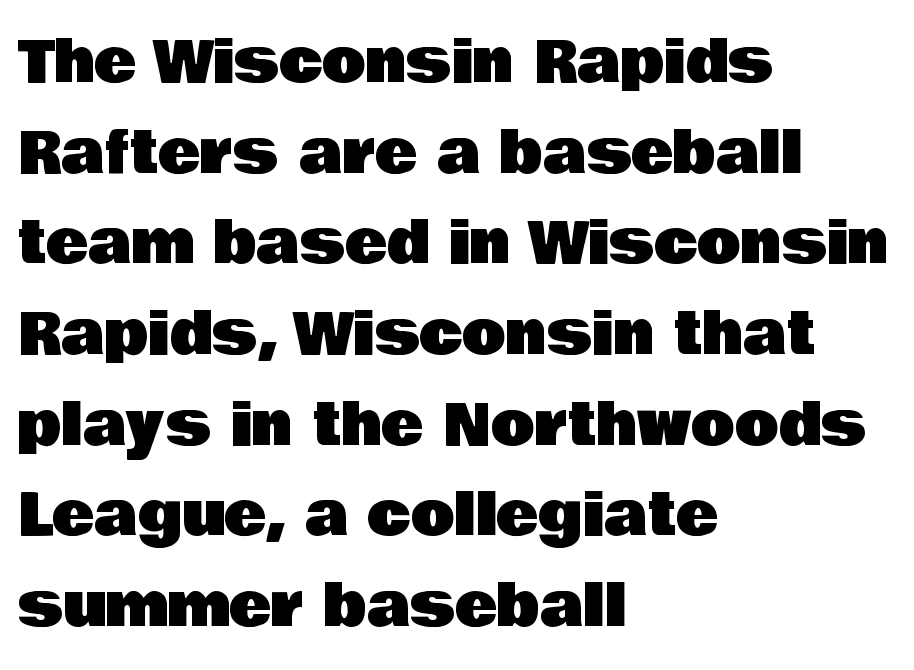
{"serif": "no", "italic": "no", "width": "normal", "stroke_contrast": "low", "x_height": "large", "monospaced": "no", "underline": "no", "align": "left", "line_spacing": "normal", "line_spacing_ratio": 1.59, "letter_spacing": "normal", "letter_spacing_em": 0.0, "glyph_px": 57}
